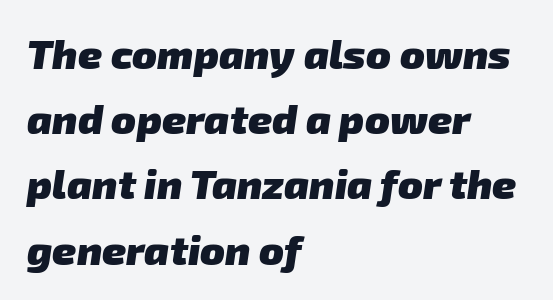
Summary of weight: heavy, a full bold. Reading down the column, the eye jumps a familiar distance to each next line. Honestly, there is no underline to notice here at all. A typesetter would call this zero additional tracking. The ragged edge is on the right, which tells us the setting is flush left.
